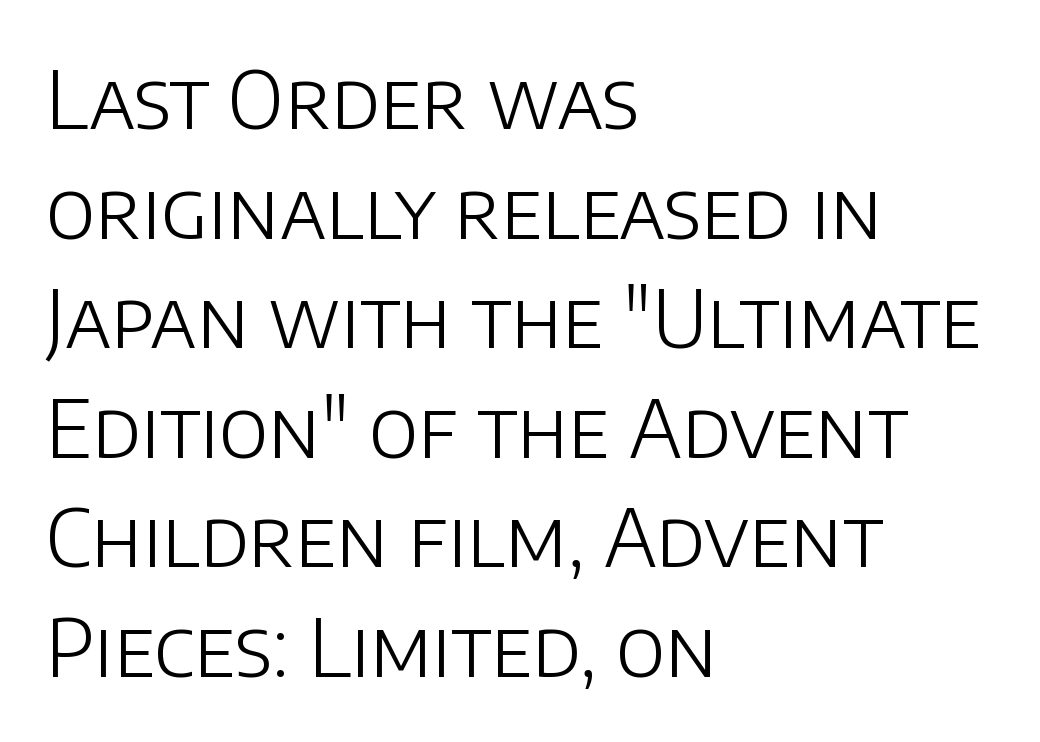
The image shows 80 px light sans-serif type, upright; set left-aligned, normal line spacing (1.37x), normal letter spacing, not underlined; low stroke contrast and a large x-height.
